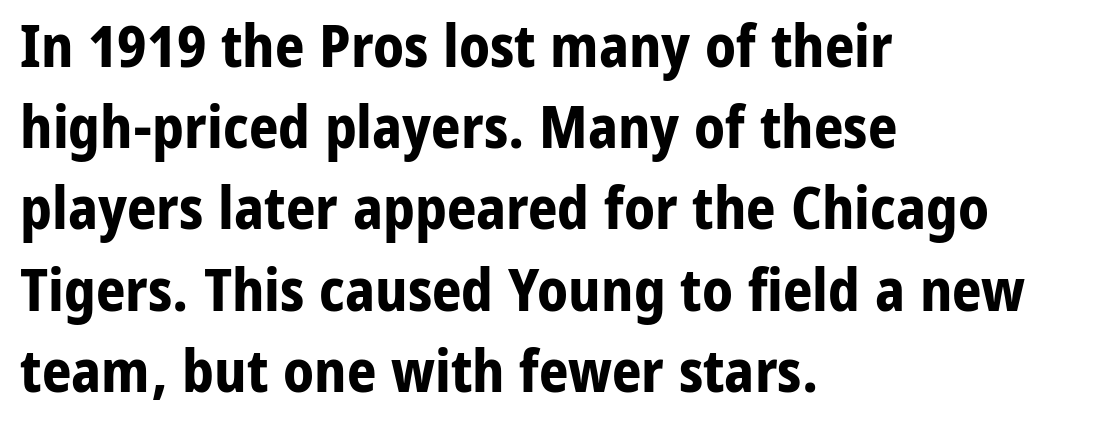
A classic flush-left, rag-right setting is used for this passage. This rendering employs a face without finishing strokes, i.e., a sans-serif. Just letters on the line, the space beneath them empty. Here the designer chose a conventional face with non-uniform glyph widths. Designer's note — italics off, roman on.
